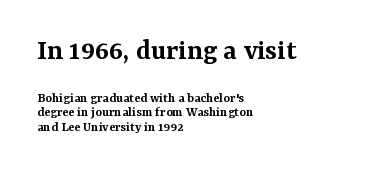
This sample is left-justified, so line endings fall wherever the words run out. The typeface chosen for these lines features serifs. The space beneath each line is pristine and unruled. A fair bit of extra ink — the face is semibold, not bold. Every character sits straight up, as roman type does. You get the large type first, then a drop to smaller type.
